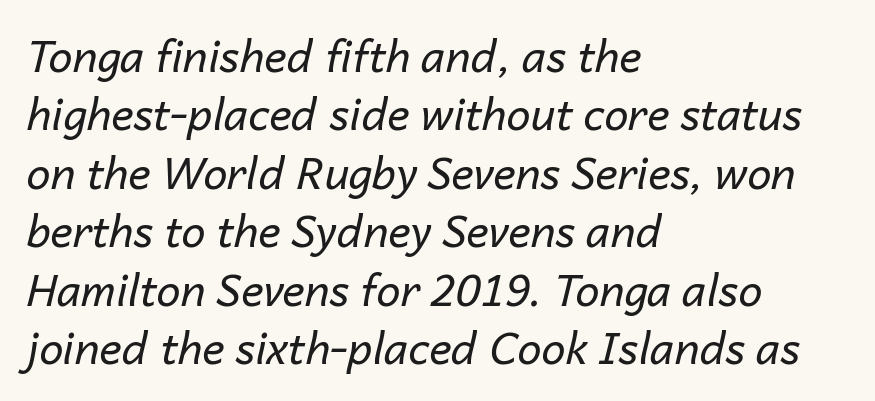
The image shows 43 px regular-weight type, italic (leaning right); set left-aligned, normal line spacing (1.36x), normal letter spacing, not underlined; low stroke contrast and a medium x-height.
